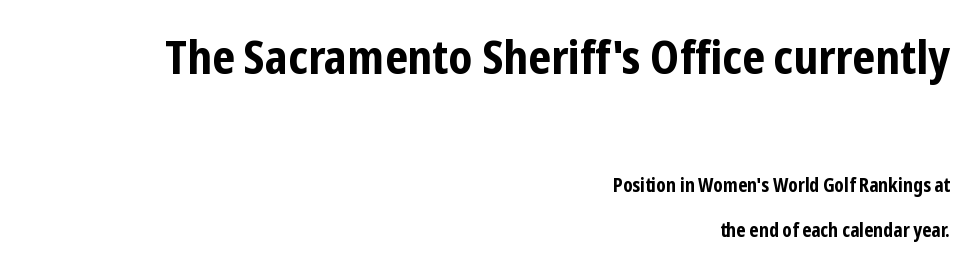
Q: Is the text bold? A: Yes.
Q: Is the text italic (slanted)? A: No, it is upright.
Q: Is the typeface a serif or a sans-serif typeface? A: Sans-serif.
Q: Is the text underlined? A: No.
Q: How is the paragraph aligned? A: Right-aligned.
Q: Is the spacing between letters normal or unusually wide? A: Normal.
Q: Is the spacing between lines tight, normal or loose? A: Loose.
Q: Which block of text is set in a larger size, the first (top) or the second (bottom)? A: The first (top) one.
Q: Width (condensed, normal, or wide)? A: Condensed.
Q: Stroke contrast? A: Low.
Q: x-height? A: Medium.
Q: Monospaced? A: No.
